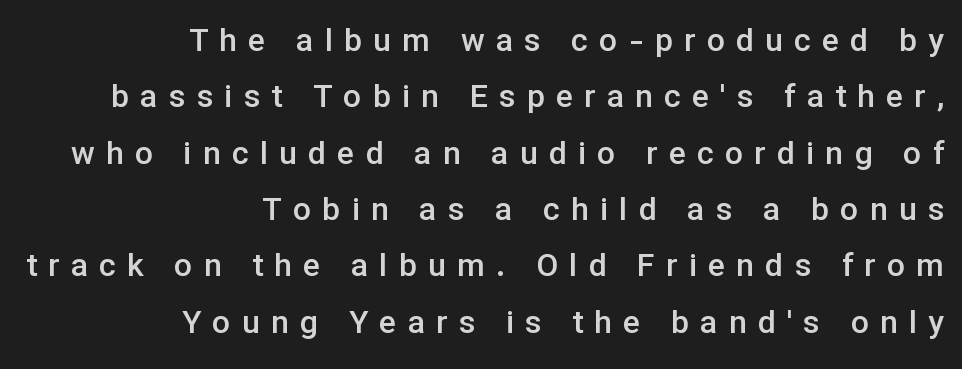
The image shows 32 px semibold sans-serif type, upright; set right-aligned, line spacing 1.76x, unusually wide letter spacing (+0.35 em), not underlined; low stroke contrast and a medium x-height.
